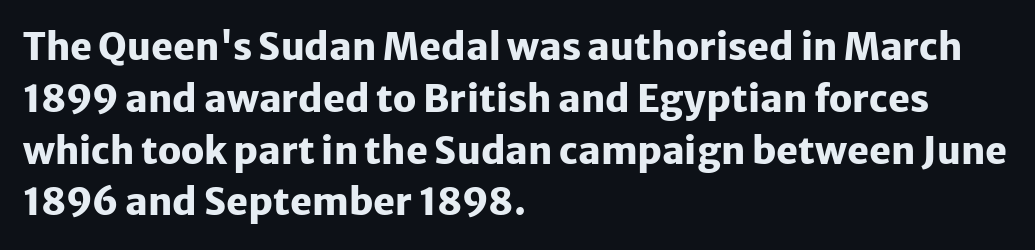
Q: Is the text bold? A: Yes.
Q: Is the text italic (slanted)? A: No, it is upright.
Q: Is the typeface a serif or a sans-serif typeface? A: Sans-serif.
Q: Is the text underlined? A: No.
Q: How is the paragraph aligned? A: Left-aligned.
Q: Is the spacing between letters normal or unusually wide? A: Normal.
Q: Is the spacing between lines tight, normal or loose? A: Normal.
Q: Width (condensed, normal, or wide)? A: Normal.
Q: Stroke contrast? A: Low.
Q: x-height? A: Medium.
Q: Monospaced? A: No.
